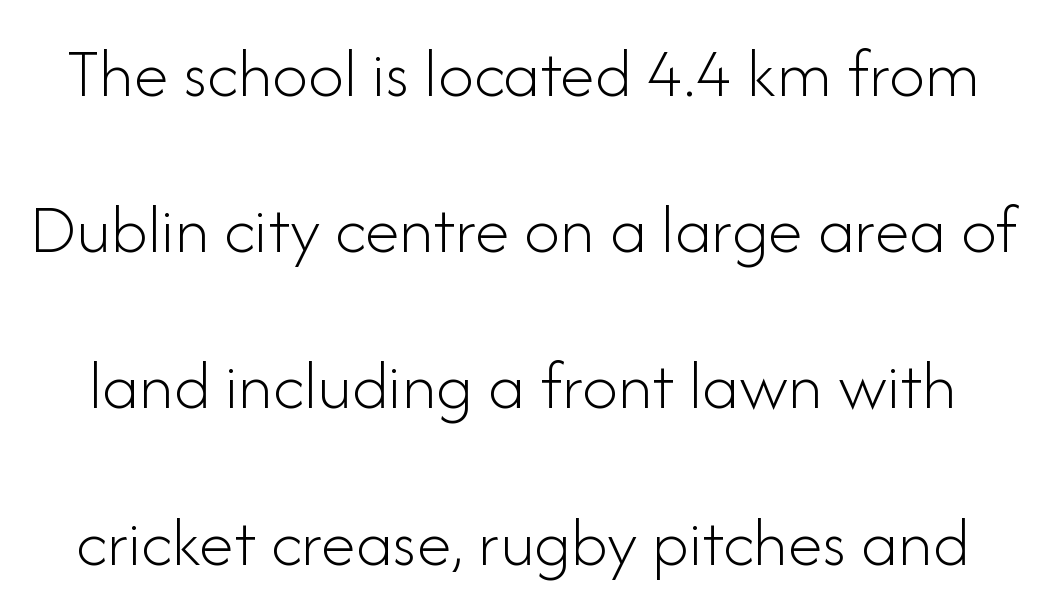
{"serif": "no", "italic": "no", "bold": "no", "weight": "light", "width": "normal", "stroke_contrast": "low", "x_height": "small", "monospaced": "no", "underline": "no", "line_spacing": "loose", "line_spacing_ratio": 2.2, "letter_spacing": "normal", "letter_spacing_em": 0.0, "glyph_px": 71}
